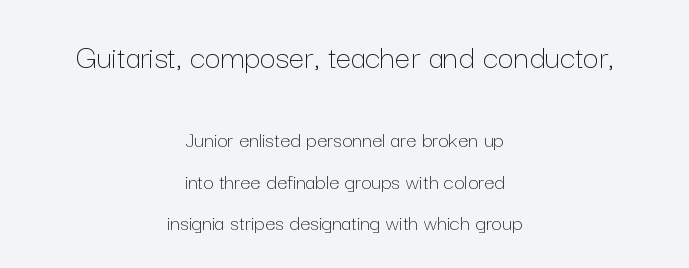
Q: Is the text bold? A: No.
Q: Is the text italic (slanted)? A: No, it is upright.
Q: Is the text underlined? A: No.
Q: How is the paragraph aligned? A: Centered.
Q: Is the spacing between letters normal or unusually wide? A: Normal.
Q: Which block of text is set in a larger size, the first (top) or the second (bottom)? A: The first (top) one.
Q: Width (condensed, normal, or wide)? A: Normal.
Q: Stroke contrast? A: Low.
Q: x-height? A: Medium.
Q: Monospaced? A: No.
